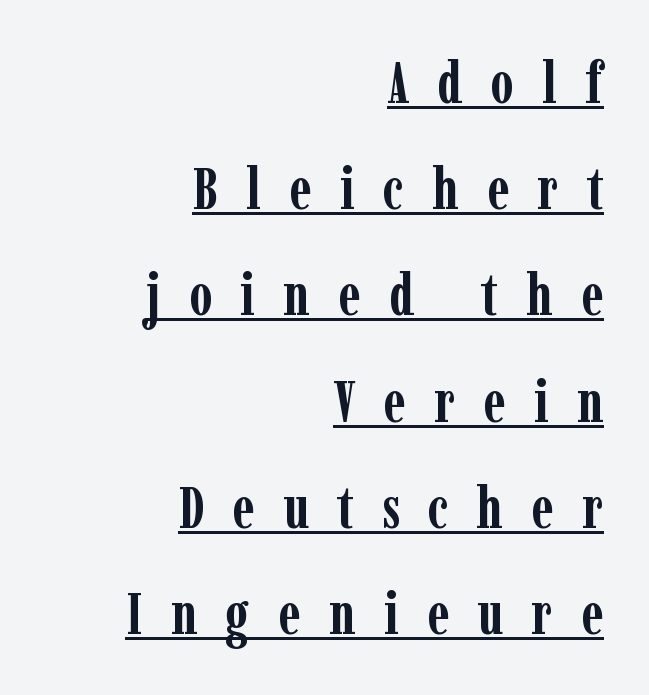
Spacing between characters has been opened up far beyond the box default. Is there an underline? Yes — a line sits under the letters. Is the block centered? No — it sits flush against the right margin. These lines are composed in type with serifs.
